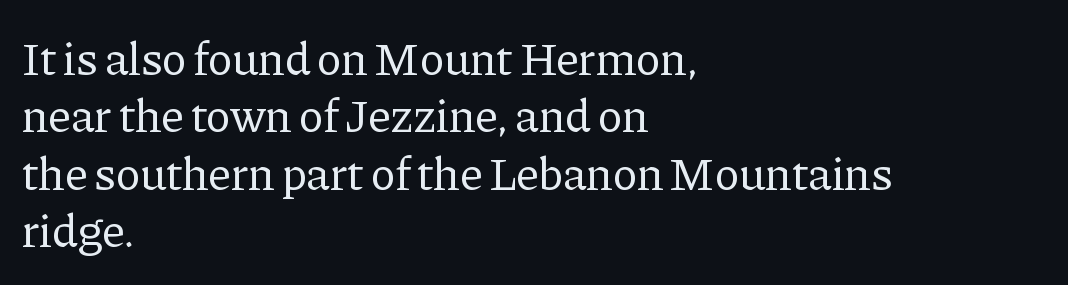
Q: Is the text bold? A: No.
Q: Is the text italic (slanted)? A: No, it is upright.
Q: Is the typeface a serif or a sans-serif typeface? A: Serif.
Q: Is the text underlined? A: No.
Q: How is the paragraph aligned? A: Left-aligned.
Q: Is the spacing between letters normal or unusually wide? A: Normal.
Q: Width (condensed, normal, or wide)? A: Normal.
Q: Stroke contrast? A: Low.
Q: x-height? A: Medium.
Q: Monospaced? A: No.
